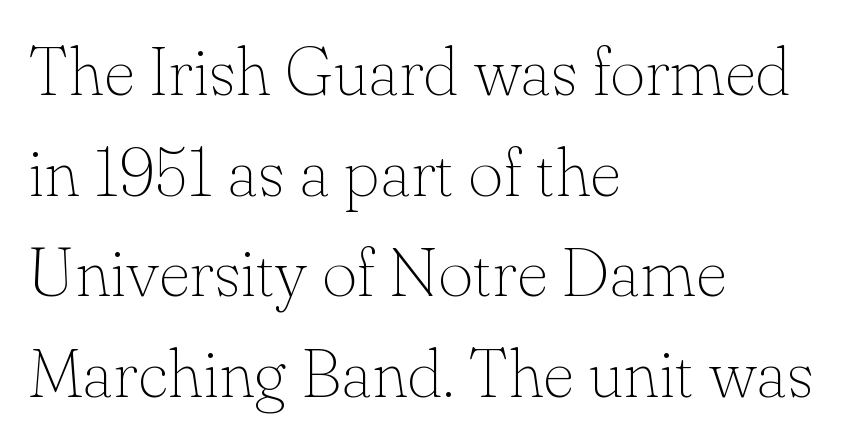
Q: Is the text bold? A: No.
Q: Is the text italic (slanted)? A: No, it is upright.
Q: Is the typeface a serif or a sans-serif typeface? A: Serif.
Q: Is the text underlined? A: No.
Q: How is the paragraph aligned? A: Left-aligned.
Q: Is the spacing between letters normal or unusually wide? A: Normal.
Q: Is the spacing between lines tight, normal or loose? A: Normal.
Q: Width (condensed, normal, or wide)? A: Normal.
Q: Stroke contrast? A: Low.
Q: x-height? A: Small.
Q: Monospaced? A: No.
